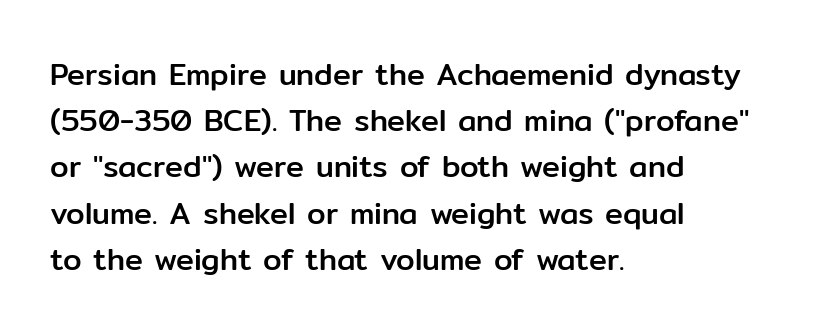
Q: Is the text italic (slanted)? A: No, it is upright.
Q: Is the typeface a serif or a sans-serif typeface? A: Sans-serif.
Q: Is the text underlined? A: No.
Q: How is the paragraph aligned? A: Left-aligned.
Q: Is the spacing between letters normal or unusually wide? A: Normal.
Q: Is the spacing between lines tight, normal or loose? A: Normal.
Q: Width (condensed, normal, or wide)? A: Normal.
Q: Stroke contrast? A: Low.
Q: x-height? A: Medium.
Q: Monospaced? A: No.
